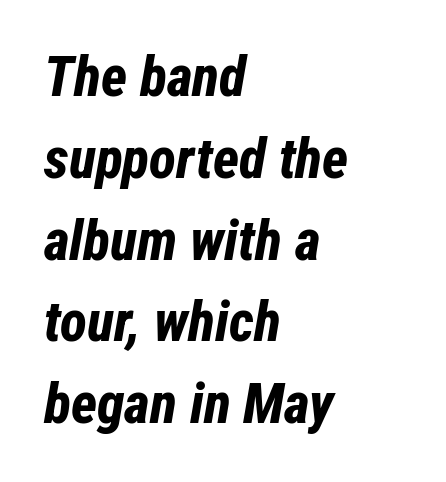
The image shows 56 px bold, condensed type, italic (leaning right); set left-aligned, normal line spacing (1.46x), normal letter spacing, not underlined; low stroke contrast and a medium x-height.
